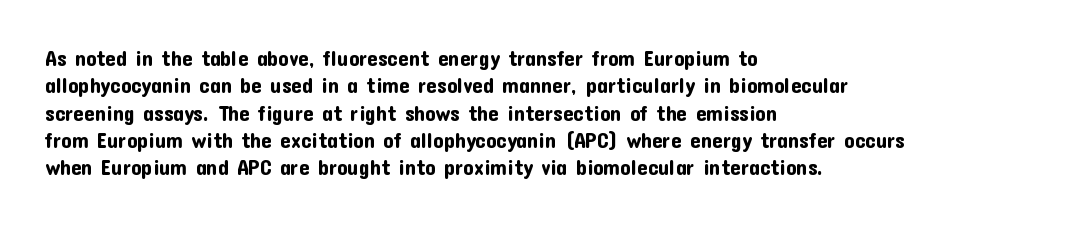
Q: Is the text italic (slanted)? A: No, it is upright.
Q: Is the text underlined? A: No.
Q: How is the paragraph aligned? A: Left-aligned.
Q: Is the spacing between letters normal or unusually wide? A: Normal.
Q: Is the spacing between lines tight, normal or loose? A: Normal.
